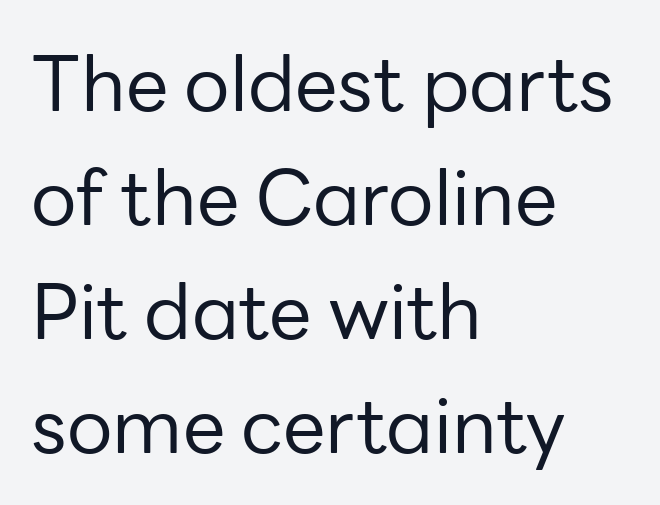
{"serif": "no", "italic": "no", "bold": "no", "weight": "regular", "width": "normal", "stroke_contrast": "low", "x_height": "medium", "monospaced": "no", "underline": "no", "align": "left", "line_spacing": "normal", "line_spacing_ratio": 1.5, "letter_spacing": "normal", "letter_spacing_em": 0.0, "glyph_px": 76}
